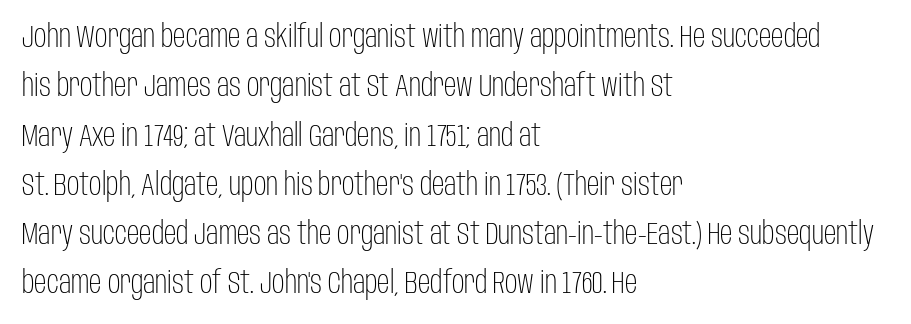
Q: Is the text bold? A: No.
Q: Is the text italic (slanted)? A: No, it is upright.
Q: Is the typeface a serif or a sans-serif typeface? A: Sans-serif.
Q: Is the text underlined? A: No.
Q: How is the paragraph aligned? A: Left-aligned.
Q: Is the spacing between letters normal or unusually wide? A: Normal.
Q: Is the spacing between lines tight, normal or loose? A: Normal.
Q: Width (condensed, normal, or wide)? A: Condensed.
Q: Stroke contrast? A: Low.
Q: x-height? A: Large.
Q: Monospaced? A: No.
